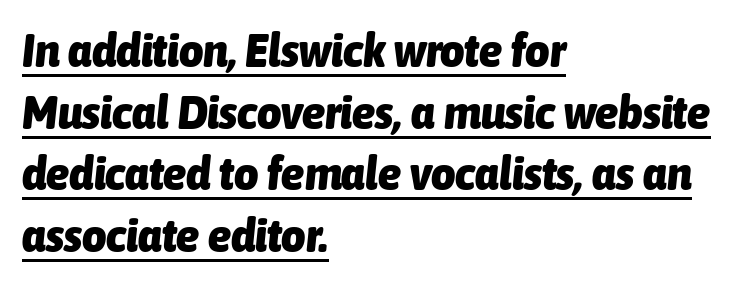
The image shows 47 px heavy, condensed type, italic (leaning right); set left-aligned, normal line spacing (1.31x), normal letter spacing, underlined; low stroke contrast and a medium x-height.
